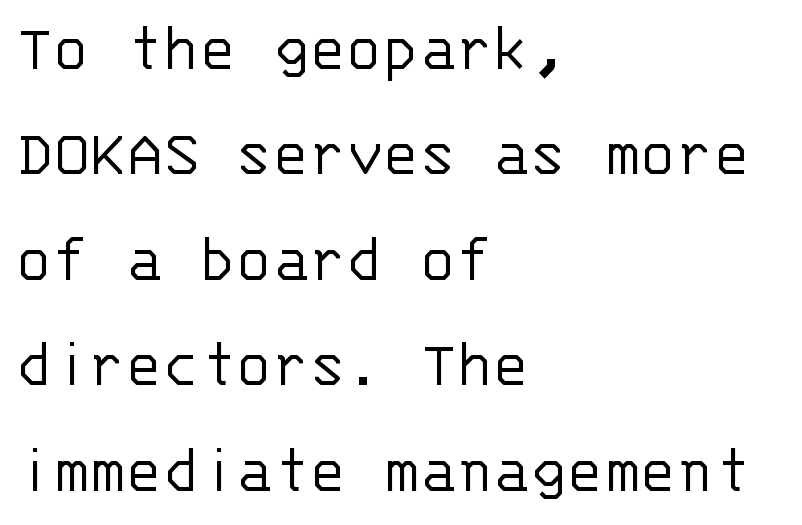
Q: Is the text bold? A: No.
Q: Is the text italic (slanted)? A: No, it is upright.
Q: Is the typeface a serif or a sans-serif typeface? A: Sans-serif.
Q: Is the text underlined? A: No.
Q: How is the paragraph aligned? A: Left-aligned.
Q: Is the spacing between letters normal or unusually wide? A: Normal.
Q: Is the spacing between lines tight, normal or loose? A: Normal.
Q: Width (condensed, normal, or wide)? A: Normal.
Q: Stroke contrast? A: Low.
Q: x-height? A: Large.
Q: Monospaced? A: Yes.
